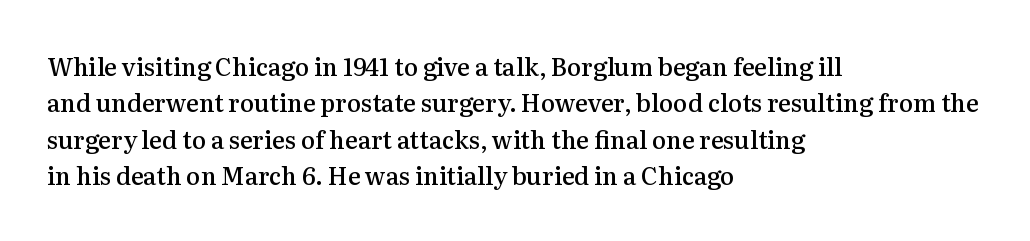
Q: Is the text bold? A: Semi-bold.
Q: Is the text italic (slanted)? A: No, it is upright.
Q: Is the text underlined? A: No.
Q: How is the paragraph aligned? A: Left-aligned.
Q: Is the spacing between letters normal or unusually wide? A: Normal.
Q: Is the spacing between lines tight, normal or loose? A: Normal.
